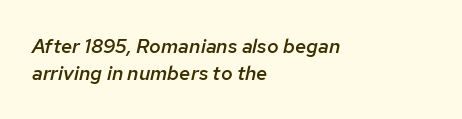
{"italic": "yes", "lean": "right", "slant_degrees": 12, "bold": "semi", "underline": "no", "align": "left", "line_spacing": "normal", "line_spacing_ratio": 1.35, "letter_spacing": "normal", "letter_spacing_em": 0.0, "glyph_px": 20}
